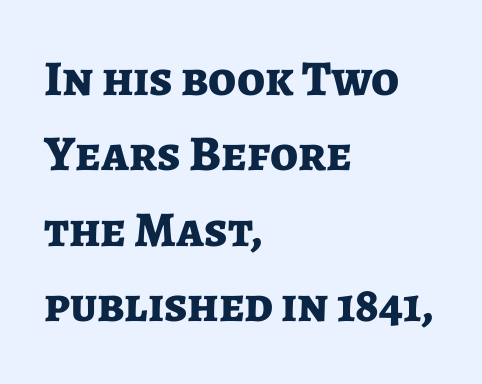
The image shows 50 px bold sans-serif type, upright; set left-aligned, normal line spacing (1.51x), normal letter spacing, not underlined; low stroke contrast and a medium x-height.
